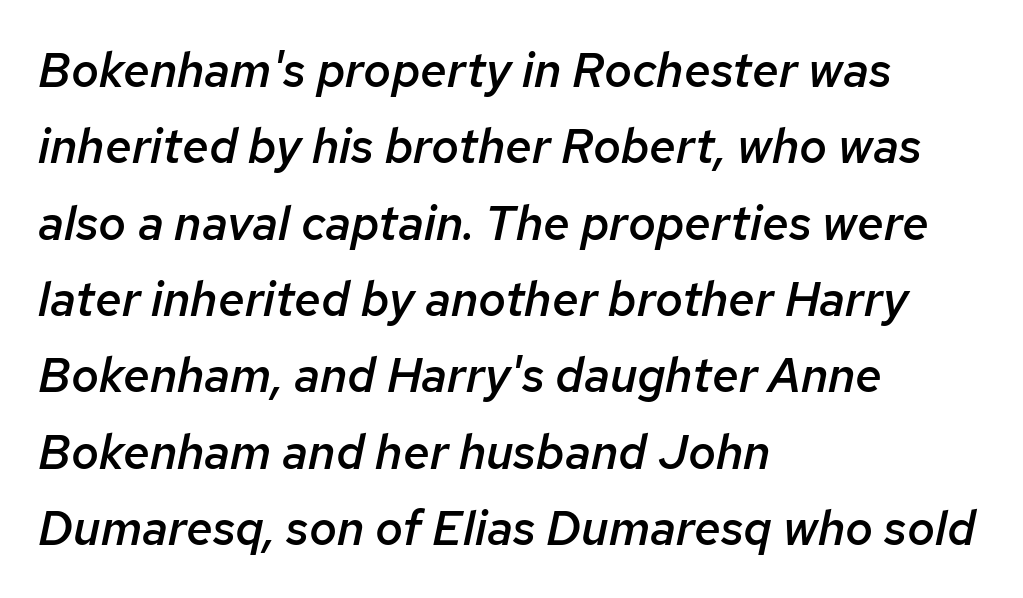
The image shows 48 px semibold type, italic (leaning right); set left-aligned, normal line spacing (1.59x), normal letter spacing, not underlined; low stroke contrast and a medium x-height.
